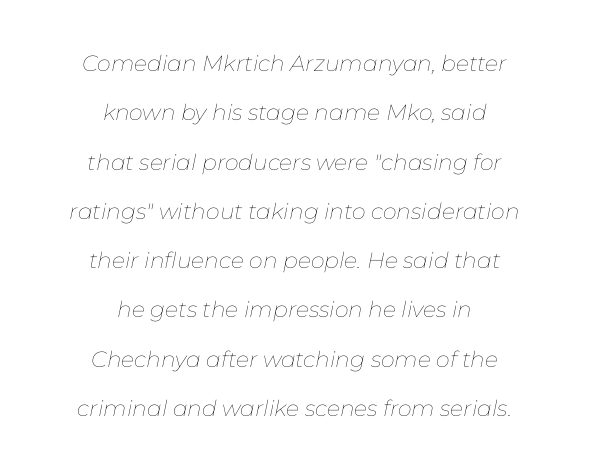
{"italic": "yes", "lean": "right", "slant_degrees": 11, "bold": "no", "underline": "no", "align": "center", "line_spacing": "loose", "line_spacing_ratio": 2.24, "letter_spacing": "normal", "letter_spacing_em": 0.0, "glyph_px": 22}
